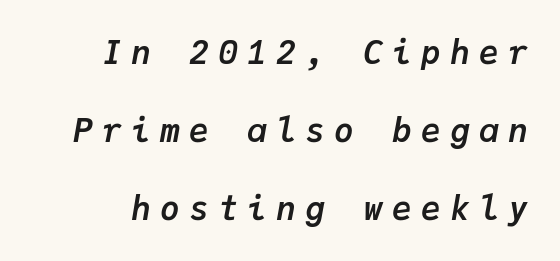
Students, observe: this is what heavily led, spacious text looks like. Inter-character spacing is expanded well beyond the font's built-in metrics. Rendered with sloped, italic letterforms. Underline: absent. Looks like terminal output: every glyph gets an equal slot.
